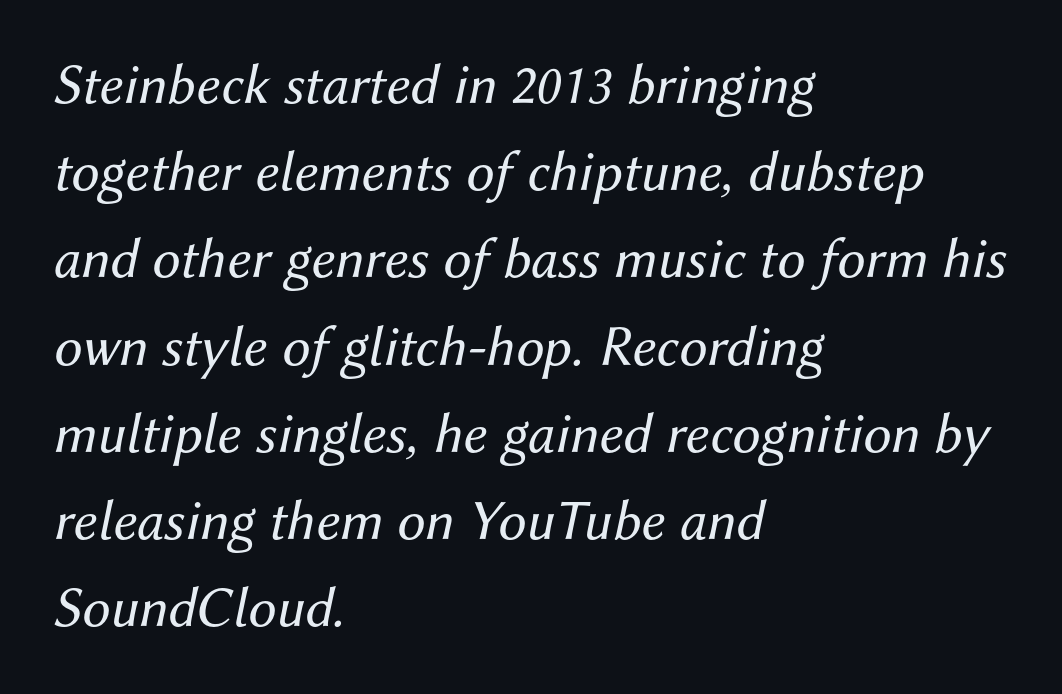
The image shows 57 px regular-weight type, italic (leaning right); set left-aligned, normal line spacing (1.53x), normal letter spacing, not underlined; medium stroke contrast and a medium x-height.
